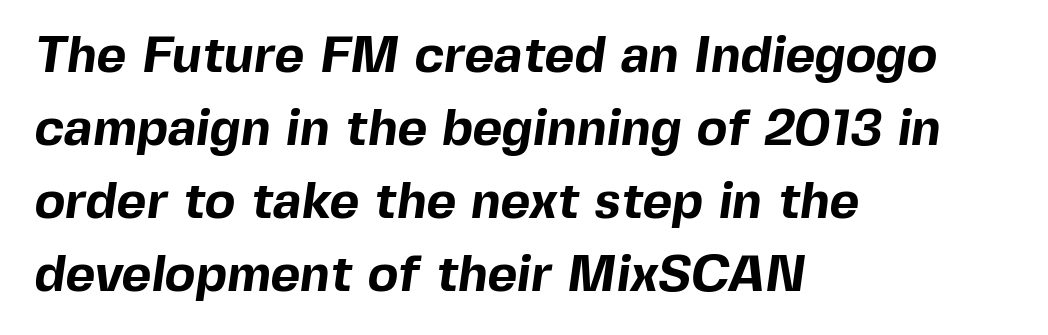
{"serif": "no", "bold": "yes", "weight": "bold", "width": "normal", "x_height": "medium", "monospaced": "no", "underline": "no", "align": "left", "line_spacing": "normal", "line_spacing_ratio": 1.43, "letter_spacing": "normal", "letter_spacing_em": 0.0, "glyph_px": 51}
